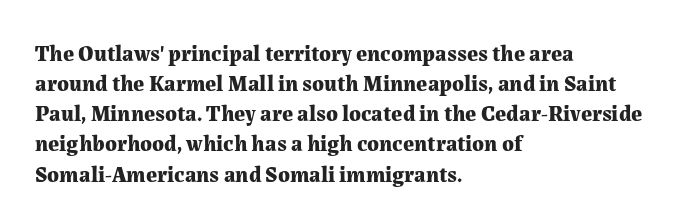
The image shows 22 px bold type, upright; set left-aligned, normal line spacing (1.37x), normal letter spacing, not underlined.
